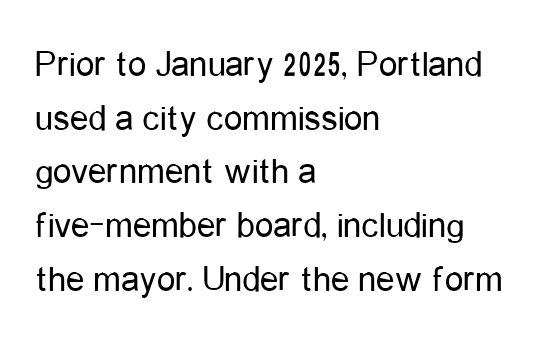
Q: Is the text bold? A: No.
Q: Is the text italic (slanted)? A: No, it is upright.
Q: Is the typeface a serif or a sans-serif typeface? A: Sans-serif.
Q: Is the text underlined? A: No.
Q: How is the paragraph aligned? A: Left-aligned.
Q: Is the spacing between letters normal or unusually wide? A: Normal.
Q: Is the spacing between lines tight, normal or loose? A: Normal.
Q: Width (condensed, normal, or wide)? A: Condensed.
Q: Stroke contrast? A: Low.
Q: x-height? A: Medium.
Q: Monospaced? A: No.
